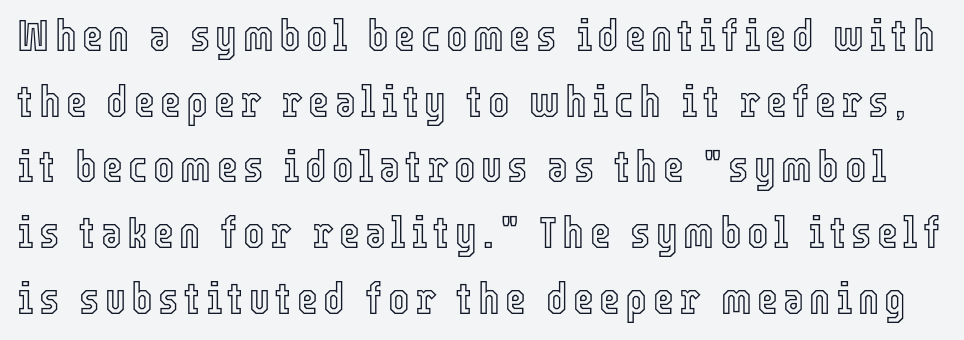
{"italic": "no", "width": "condensed", "x_height": "medium", "monospaced": "no", "underline": "no", "line_spacing": "normal", "line_spacing_ratio": 1.46, "glyph_px": 45}
